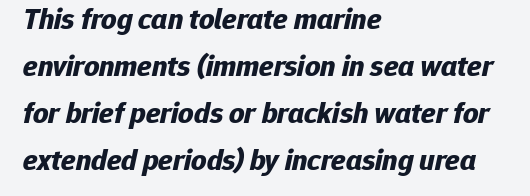
When letters slant like this, we call the style italic. The passage shown stacks its lines at a standard gap. Is the letter spacing exaggerated? No — it looks like the ordinary default. Character widths vary here, with narrow letters taking less room than wide ones.
